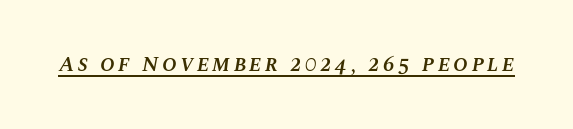
Students, this is semibold: more ink than regular, less than bold. The typesetter has applied underlining to the passage shown. Observe the lean: these are italic letterforms.
